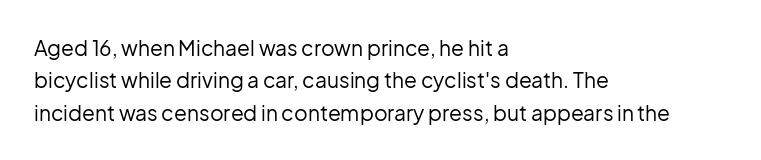
The image shows 21 px text type, upright; set left-aligned, normal line spacing (1.54x), normal letter spacing, not underlined.
